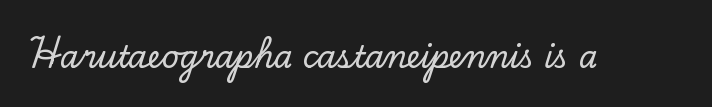
Q: Is the text italic (slanted)? A: Yes.
Q: Is the typeface a serif or a sans-serif typeface? A: Serif.
Q: Is the text underlined? A: No.
Q: Is the spacing between letters normal or unusually wide? A: Normal.
Q: Width (condensed, normal, or wide)? A: Normal.
Q: Stroke contrast? A: Low.
Q: x-height? A: Small.
Q: Monospaced? A: No.
